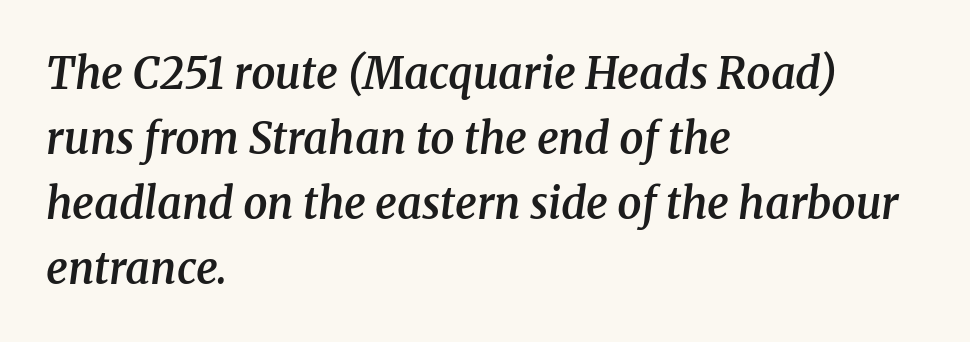
Q: Is the text bold? A: Semi-bold.
Q: Is the text italic (slanted)? A: Yes, it leans right by about 8 degrees.
Q: Is the typeface a serif or a sans-serif typeface? A: Serif.
Q: Is the text underlined? A: No.
Q: How is the paragraph aligned? A: Left-aligned.
Q: Is the spacing between letters normal or unusually wide? A: Normal.
Q: Is the spacing between lines tight, normal or loose? A: Normal.
Q: Width (condensed, normal, or wide)? A: Normal.
Q: Stroke contrast? A: Medium.
Q: x-height? A: Medium.
Q: Monospaced? A: No.
